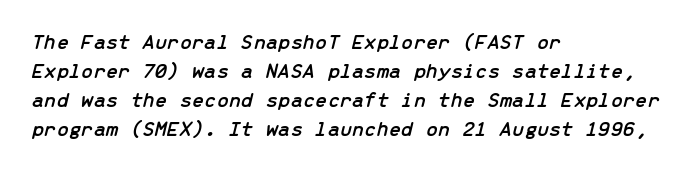
The image shows 22 px text type, italic (leaning right); set left-aligned, normal line spacing (1.32x), normal letter spacing, not underlined.
